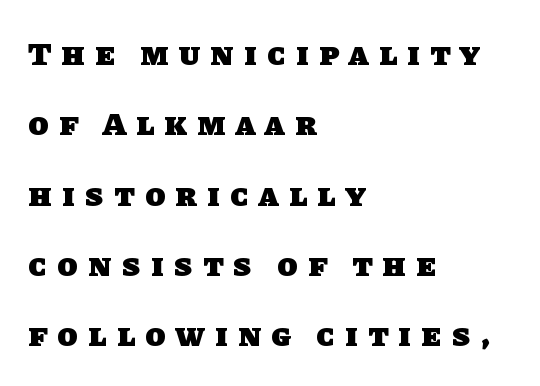
No word sits above an underline. These lines stand farther apart than default settings would place them. Note the varied advance widths — an 'i' is clearly narrower than an 'm'. The passage shown has open, widely tracked lettering throughout.
